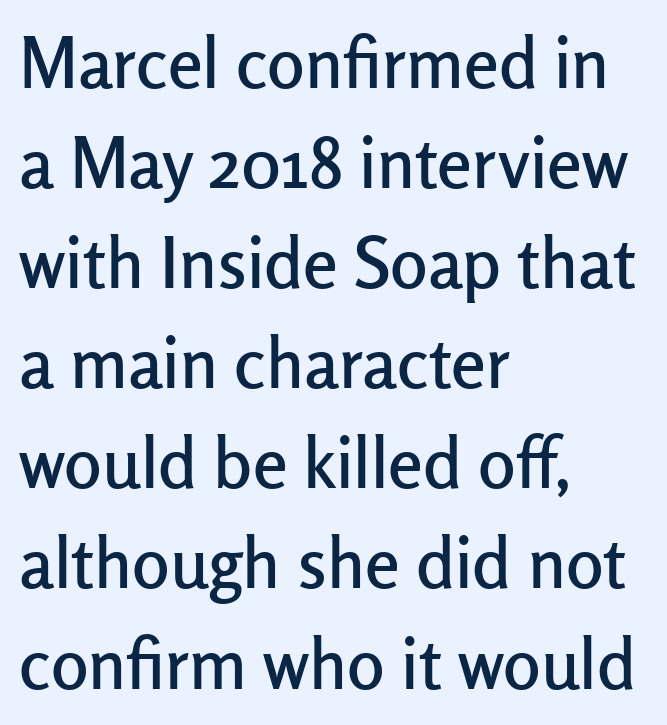
Just letters on the line, the space beneath them empty. This is the regular roman posture of the typeface. Summary of vertical rhythm: regular, with standard interline spacing. You could not count columns in this text — the font is proportionally spaced. The tracking reads as untouched default to a designer's eye.
